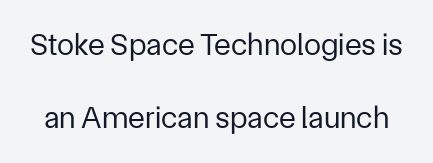
Q: Is the text bold? A: No.
Q: Is the text italic (slanted)? A: No, it is upright.
Q: Is the typeface a serif or a sans-serif typeface? A: Sans-serif.
Q: Is the text underlined? A: No.
Q: Is the spacing between letters normal or unusually wide? A: Normal.
Q: Is the spacing between lines tight, normal or loose? A: Loose.
Q: Width (condensed, normal, or wide)? A: Normal.
Q: Stroke contrast? A: Low.
Q: x-height? A: Medium.
Q: Monospaced? A: No.
